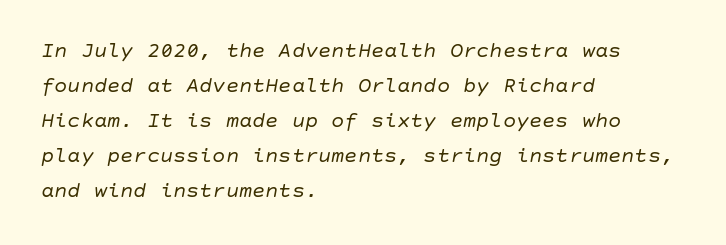
The image shows 22 px text type, italic (leaning right); set left-aligned, normal line spacing (1.59x), normal letter spacing, not underlined.
